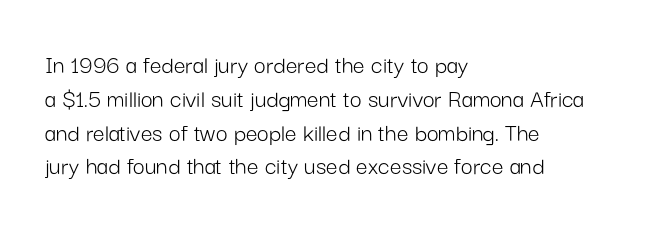
Q: Is the text bold? A: No.
Q: Is the text italic (slanted)? A: No, it is upright.
Q: Is the text underlined? A: No.
Q: How is the paragraph aligned? A: Left-aligned.
Q: Is the spacing between letters normal or unusually wide? A: Normal.
Q: Is the spacing between lines tight, normal or loose? A: Normal.
